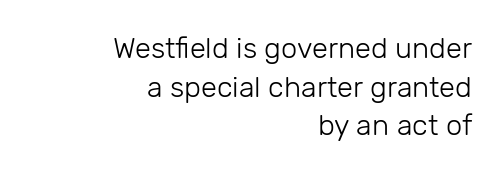
A light-to-regular cut is what we see here. One glance says typical: line gaps are just what's usual. The tracking reads as untouched default to a designer's eye. Varying glyph widths throughout — classic text-font behaviour. Quick note: not italic, upright. The passage shown is not underscored anywhere.
